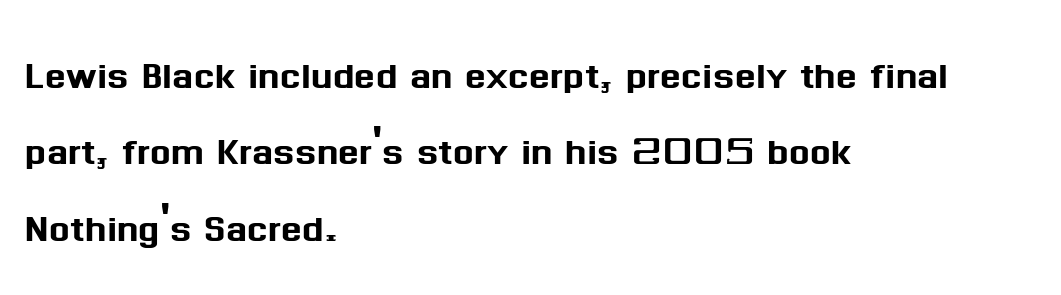
Characters remain perfectly vertical along every line. One-word summary of the alignment: left. In terms of letterform style, serifs are entirely absent. These lines are rendered in a variable-pitch font.
